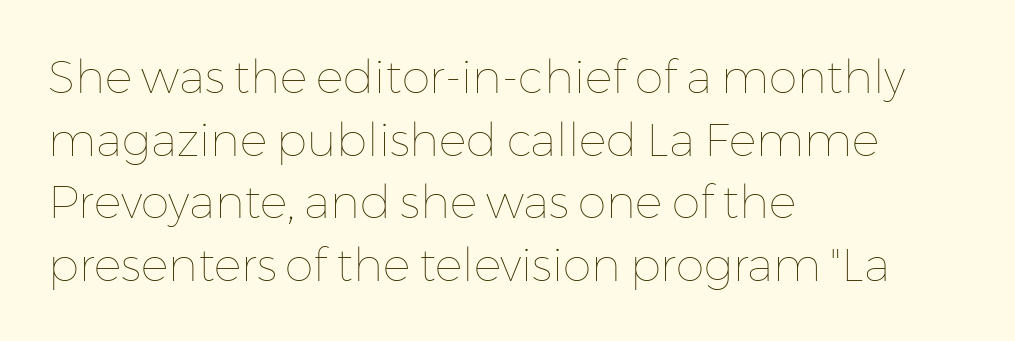
Q: Is the text bold? A: No.
Q: Is the text italic (slanted)? A: No, it is upright.
Q: Is the text underlined? A: No.
Q: How is the paragraph aligned? A: Left-aligned.
Q: Is the spacing between letters normal or unusually wide? A: Normal.
Q: Is the spacing between lines tight, normal or loose? A: Normal.
Q: Width (condensed, normal, or wide)? A: Normal.
Q: Stroke contrast? A: Low.
Q: x-height? A: Medium.
Q: Monospaced? A: No.
